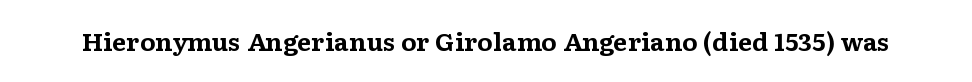
The image shows 23 px bold type, upright; set normal letter spacing, not underlined.
